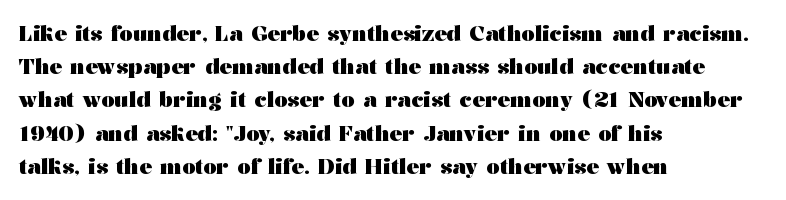
The image shows 21 px bold type, upright; set left-aligned, normal line spacing (1.58x), normal letter spacing, not underlined.
